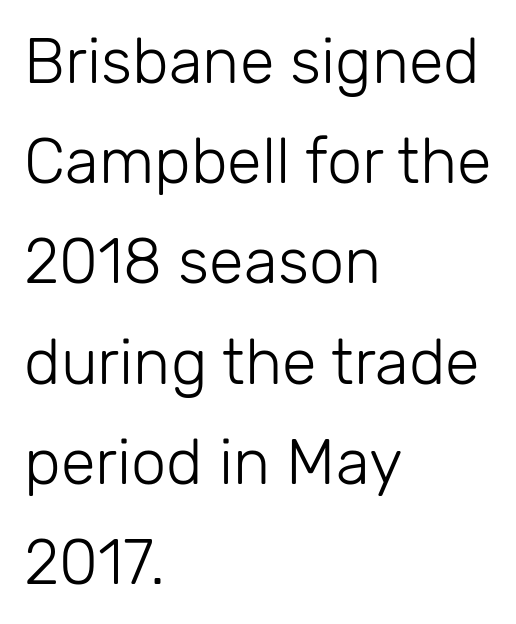
Q: Is the text bold? A: No.
Q: Is the text italic (slanted)? A: No, it is upright.
Q: Is the typeface a serif or a sans-serif typeface? A: Sans-serif.
Q: Is the text underlined? A: No.
Q: How is the paragraph aligned? A: Left-aligned.
Q: Is the spacing between letters normal or unusually wide? A: Normal.
Q: Is the spacing between lines tight, normal or loose? A: Normal.
Q: Width (condensed, normal, or wide)? A: Normal.
Q: Stroke contrast? A: Low.
Q: x-height? A: Medium.
Q: Monospaced? A: No.
